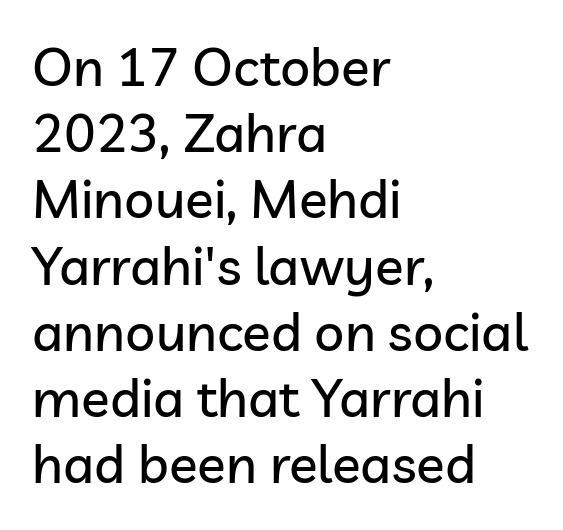
The image shows 53 px sans-serif type, upright; set left-aligned, normal line spacing (1.25x), normal letter spacing, not underlined; low stroke contrast and a medium x-height.
